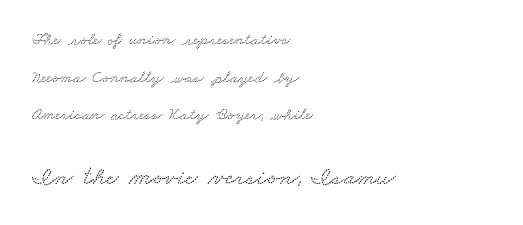
Q: Is the text underlined? A: No.
Q: How is the paragraph aligned? A: Left-aligned.
Q: Is the spacing between letters normal or unusually wide? A: Normal.
Q: Is the spacing between lines tight, normal or loose? A: Loose.
Q: Which block of text is set in a larger size, the first (top) or the second (bottom)? A: The second (bottom) one.
